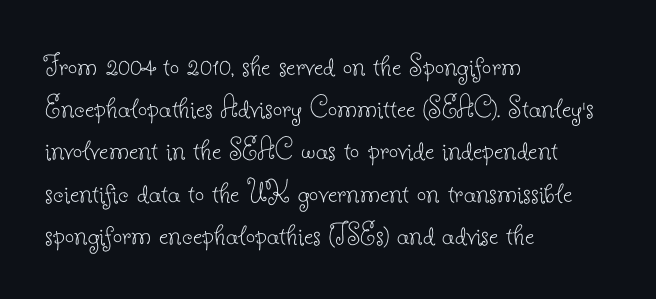
The image shows 33 px thin serif type, upright; set left-aligned, normal line spacing (1.28x), normal letter spacing, not underlined; low stroke contrast and a small x-height.
